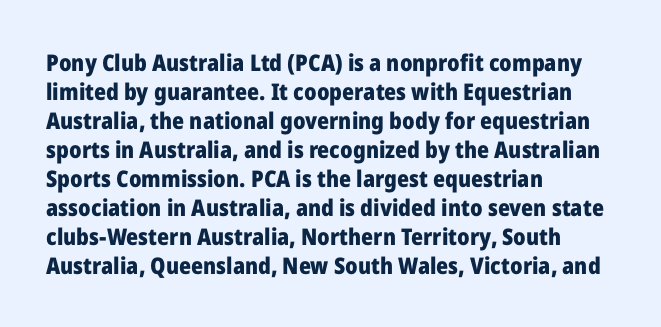
Q: Is the text bold? A: Yes.
Q: Is the text italic (slanted)? A: No, it is upright.
Q: Is the text underlined? A: No.
Q: How is the paragraph aligned? A: Left-aligned.
Q: Is the spacing between letters normal or unusually wide? A: Normal.
Q: Is the spacing between lines tight, normal or loose? A: Normal.
